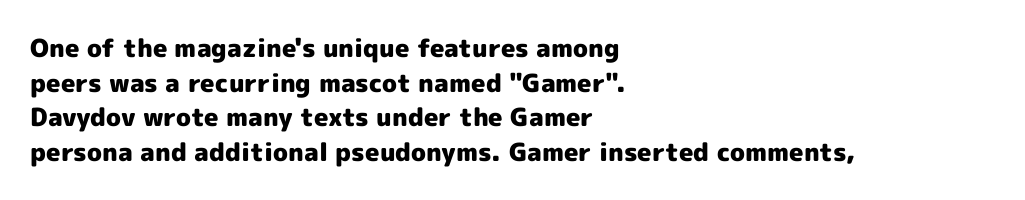
The image shows 25 px bold type, upright; set left-aligned, normal line spacing (1.39x), normal letter spacing, not underlined.
